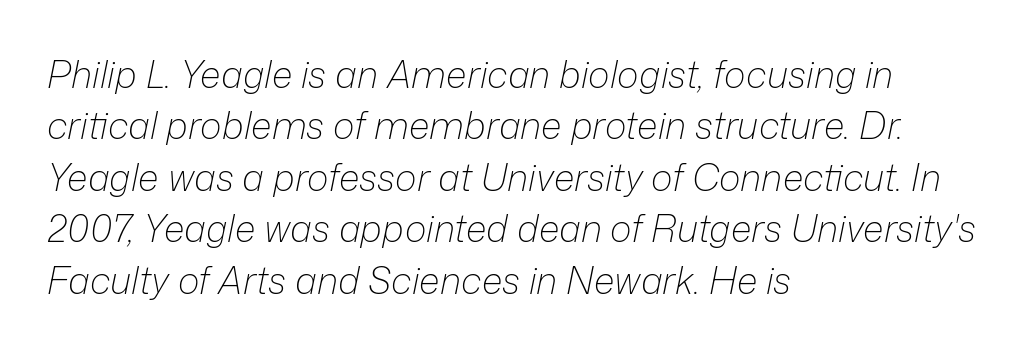
Q: Is the text bold? A: No.
Q: Is the text italic (slanted)? A: Yes, it leans right by about 12 degrees.
Q: Is the text underlined? A: No.
Q: How is the paragraph aligned? A: Left-aligned.
Q: Is the spacing between letters normal or unusually wide? A: Normal.
Q: Is the spacing between lines tight, normal or loose? A: Normal.
Q: Width (condensed, normal, or wide)? A: Normal.
Q: Stroke contrast? A: Low.
Q: x-height? A: Medium.
Q: Monospaced? A: No.
